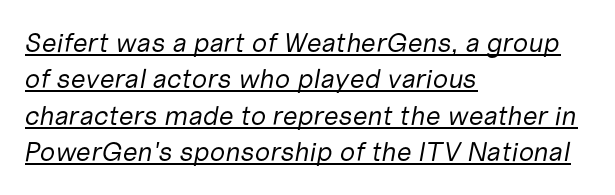
Q: Is the text bold? A: No.
Q: Is the text italic (slanted)? A: Yes, it leans right by about 10 degrees.
Q: Is the text underlined? A: Yes.
Q: How is the paragraph aligned? A: Left-aligned.
Q: Is the spacing between letters normal or unusually wide? A: Normal.
Q: Is the spacing between lines tight, normal or loose? A: Normal.
